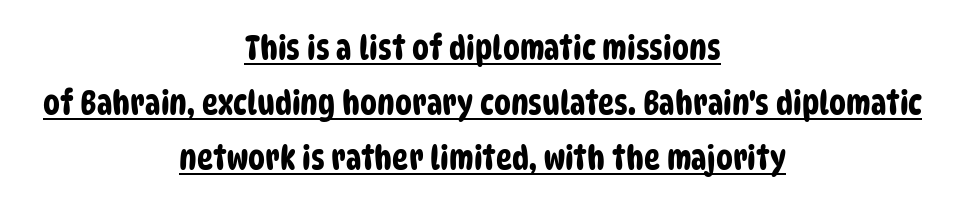
Q: Is the typeface a serif or a sans-serif typeface? A: Sans-serif.
Q: Is the text underlined? A: Yes.
Q: How is the paragraph aligned? A: Centered.
Q: Is the spacing between letters normal or unusually wide? A: Normal.
Q: Is the spacing between lines tight, normal or loose? A: Normal.
Q: Width (condensed, normal, or wide)? A: Condensed.
Q: Stroke contrast? A: Low.
Q: x-height? A: Large.
Q: Monospaced? A: No.
